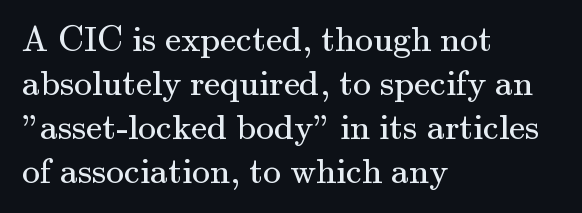
This sample uses a serif face. Posture: upright roman. Where is the straight margin? On the left. A light-to-regular cut is what we see here.
